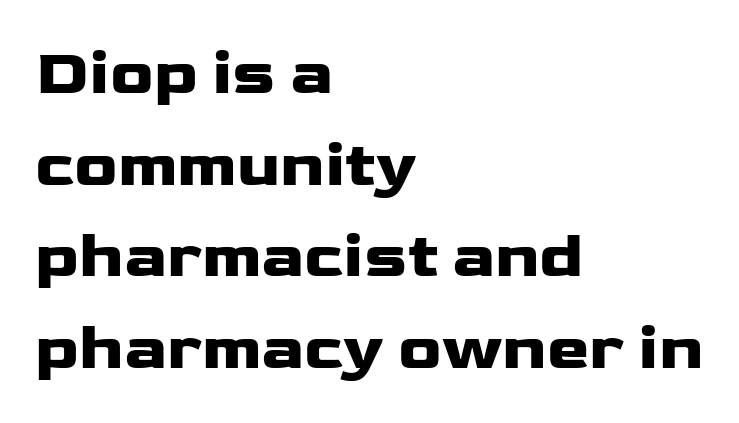
The image shows 64 px heavy, wide sans-serif type, upright; set left-aligned, normal line spacing (1.43x), normal letter spacing, not underlined; low stroke contrast and a medium x-height.
